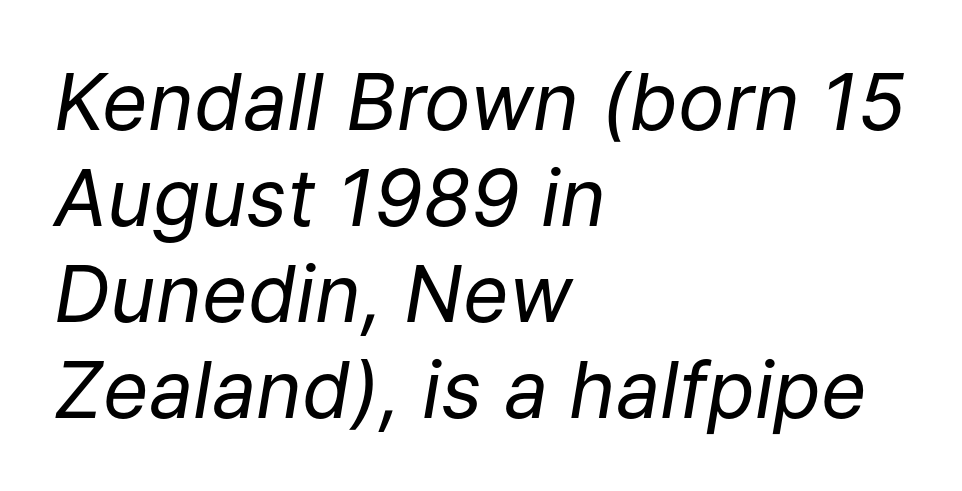
The image shows 78 px regular-weight type, italic (leaning right); set left-aligned, line spacing 1.23x, normal letter spacing, not underlined; low stroke contrast and a medium x-height.
